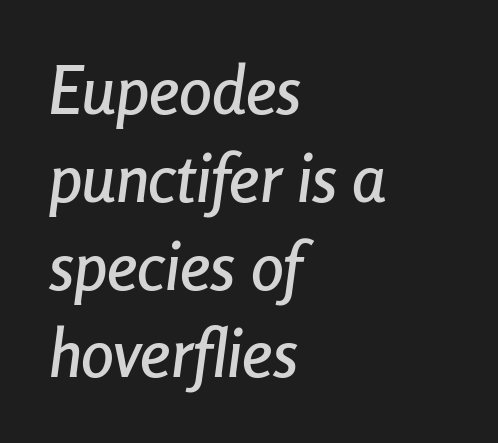
The image shows 66 px condensed type, italic (leaning right); set left-aligned, normal line spacing (1.33x), normal letter spacing, not underlined; low stroke contrast and a medium x-height.
